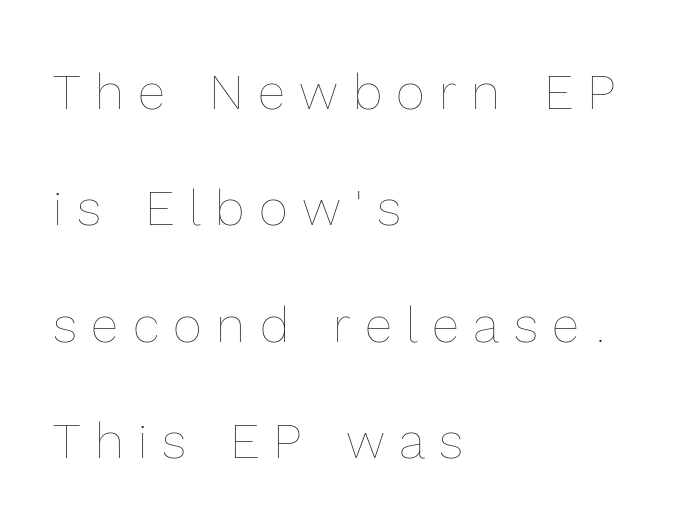
Q: Is the text bold? A: No.
Q: Is the text italic (slanted)? A: No, it is upright.
Q: Is the text underlined? A: No.
Q: How is the paragraph aligned? A: Left-aligned.
Q: Is the spacing between letters normal or unusually wide? A: Unusually wide.
Q: Is the spacing between lines tight, normal or loose? A: Loose.
Q: Width (condensed, normal, or wide)? A: Normal.
Q: x-height? A: Medium.
Q: Monospaced? A: No.
